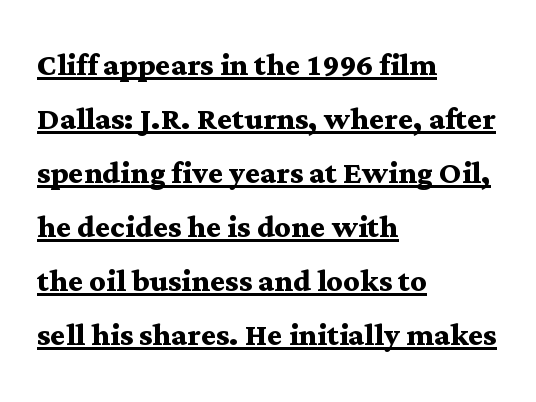
The letters sit at their default tracking, neither squeezed nor spread. Caption: lettering with a line underneath. Note the varied advance widths — an 'i' is clearly narrower than an 'm'. This rendering employs a face with finishing strokes, i.e., a serif.
